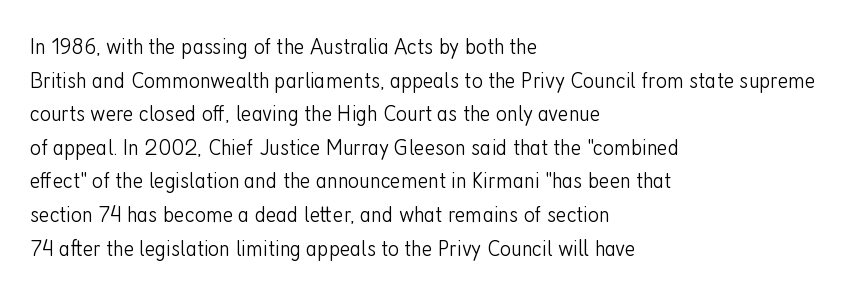
{"italic": "no", "bold": "no", "underline": "no", "align": "left", "line_spacing": "normal", "line_spacing_ratio": 1.4, "letter_spacing": "normal", "letter_spacing_em": 0.0, "glyph_px": 24}
